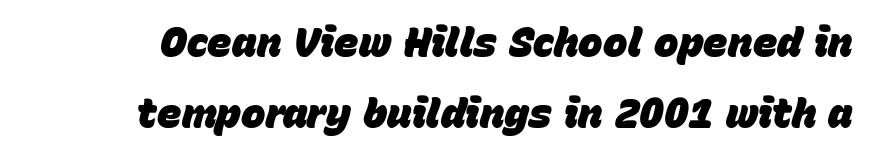
{"italic": "yes", "lean": "right", "slant_degrees": 15, "bold": "yes", "weight": "heavy", "width": "normal", "stroke_contrast": "low", "x_height": "large", "monospaced": "no", "underline": "no", "line_spacing_ratio": 1.72, "letter_spacing": "normal", "letter_spacing_em": 0.0, "glyph_px": 41}
